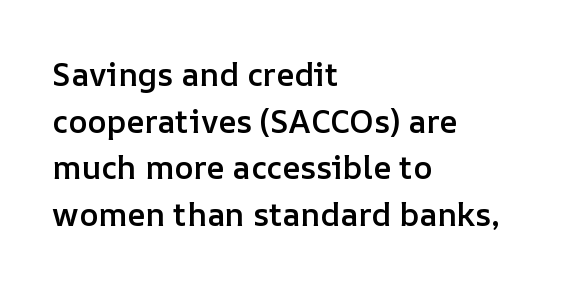
Letter spacing: default. The face used here is proportionally spaced, like ordinary book or web type. Teacher's note: observe the even left margin — that is flush-left alignment. Students, observe: this is what conventionally led text looks like. These lines carry some extra weight — a demibold, not a full bold. Underline: absent.
